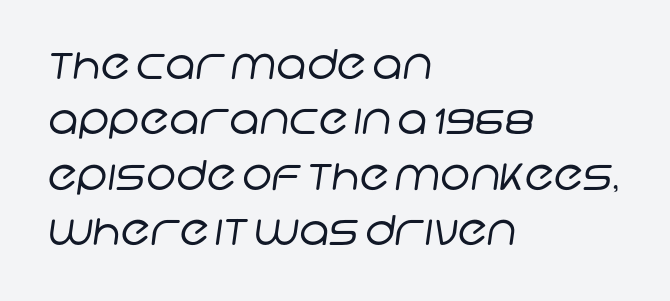
The weight tops out at a normal text grade. Letters rest on an invisible, unmarked baseline. In terms of letterform style, serifs are entirely absent. This block has exactly the height ordinary leading produces. The letters advance in unequal steps, a hallmark of proportional type.
